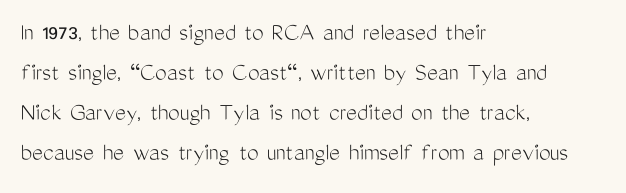
Descender tails drop into unmarked territory. Stroke mass is kept to a normal reading level or below. Default kerning and tracking; the words read as compact shapes. Teacher's note: observe the even left margin — that is flush-left alignment.
